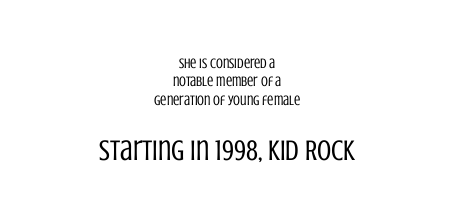
The image shows 29 px regular-weight, condensed sans-serif type, upright; set centered, normal line spacing (1.32x), normal letter spacing, not underlined; the second (bottom) block is 2.07x larger; low stroke contrast and a large x-height.
